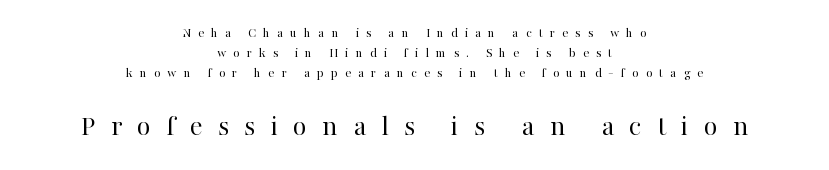
Q: Is the text bold? A: No.
Q: Is the text italic (slanted)? A: No, it is upright.
Q: Is the typeface a serif or a sans-serif typeface? A: Serif.
Q: Is the text underlined? A: No.
Q: How is the paragraph aligned? A: Centered.
Q: Is the spacing between letters normal or unusually wide? A: Unusually wide.
Q: Is the spacing between lines tight, normal or loose? A: Normal.
Q: Which block of text is set in a larger size, the first (top) or the second (bottom)? A: The second (bottom) one.
Q: Width (condensed, normal, or wide)? A: Normal.
Q: Stroke contrast? A: High.
Q: x-height? A: Medium.
Q: Monospaced? A: No.
